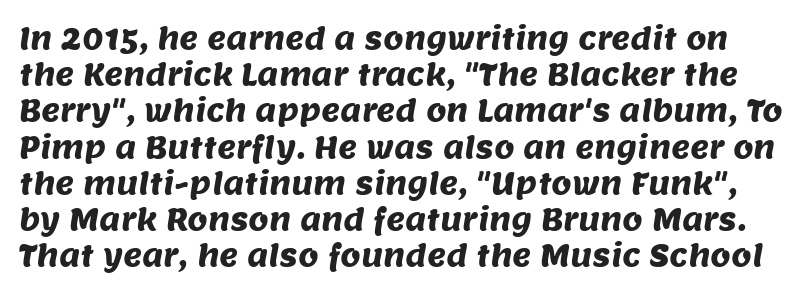
Look at the bottom of the vertical strokes: they stop flat, with no serifs. Honestly, there is no underline to notice here at all. In terms of leading, this rendering sits right in the middle. The rendering uses natural spacing where letterforms have individual widths. The face used here is rendered with its standard letterfit.
